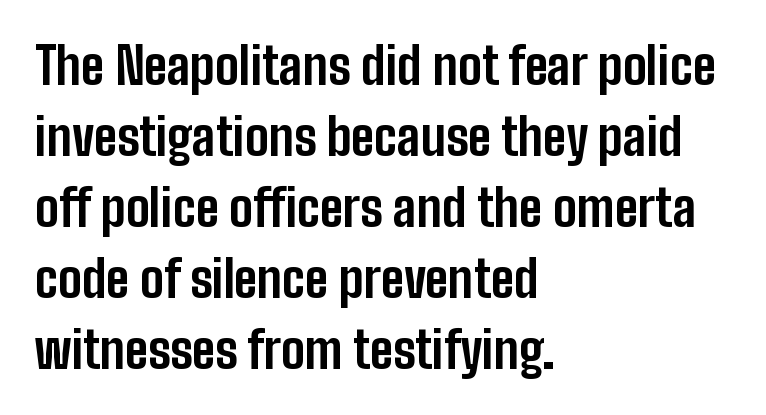
Do the characters align in a grid? No, the font is proportional. Vertically, the passage feels balanced, rows spaced as you'd expect. As a designer I'd log this as weight 700, bold. The typography opts for an upright posture over an oblique one. Nothing sits at the stroke ends, so this counts as sans-serif.
